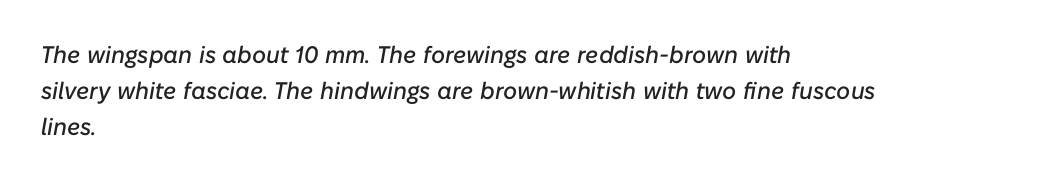
An italicized treatment has been applied to the whole sample. A bare baseline throughout the passage. Standard letterfit; no display-style spreading of the glyphs. All the whitespace from short lines collects on the right. This sample keeps an unexceptional amount of space between lines.
